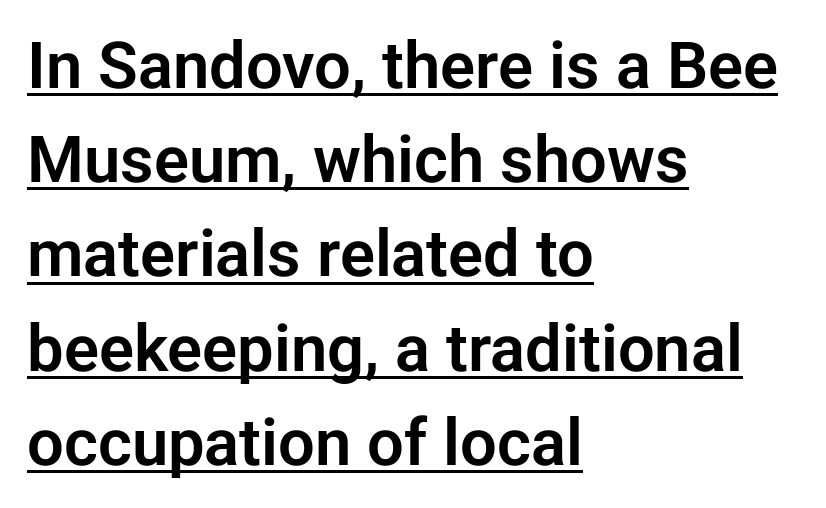
{"serif": "no", "italic": "no", "width": "normal", "stroke_contrast": "low", "x_height": "medium", "monospaced": "no", "underline": "yes", "align": "left", "line_spacing": "normal", "line_spacing_ratio": 1.45, "letter_spacing": "normal", "letter_spacing_em": 0.0, "glyph_px": 65}
